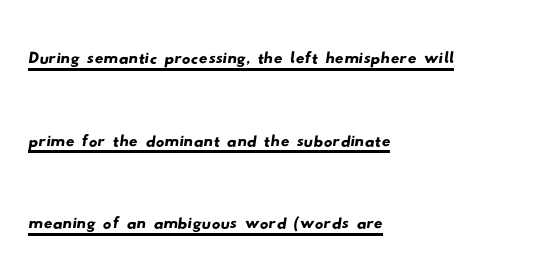
Loosely led — the rows are spread out. The tracking reads as untouched default to a designer's eye. The face used here is proportionally spaced, like ordinary book or web type. The lines in this sample share a left origin and differ only in where they stop. Letterform terminals end flat and unadorned throughout the passage.
